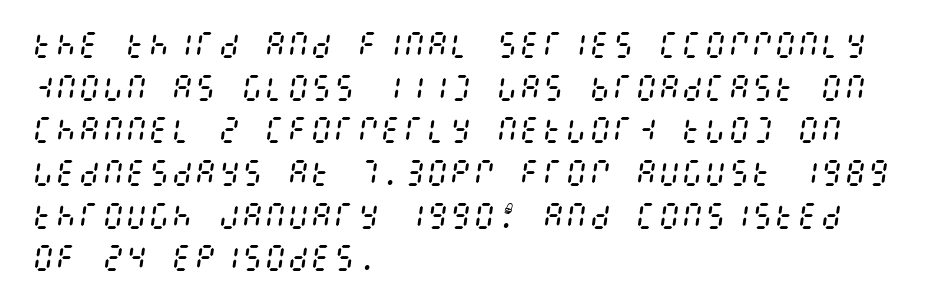
Posture: slanted. Stem width sits at or under what a default text font uses. The rag falls on the right side of this text block. Letters rest on an invisible, unmarked baseline.
